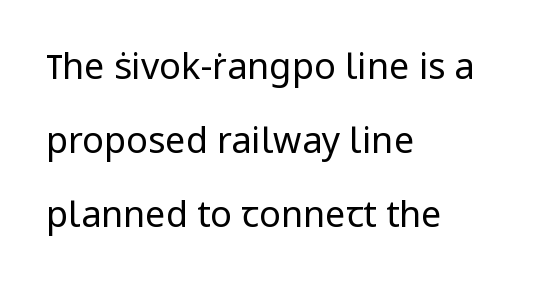
{"serif": "no", "italic": "no", "bold": "no", "weight": "regular", "width": "normal", "stroke_contrast": "low", "x_height": "medium", "monospaced": "no", "underline": "no", "align": "left", "line_spacing": "loose", "line_spacing_ratio": 2.05, "letter_spacing": "normal", "letter_spacing_em": 0.0, "glyph_px": 36}
